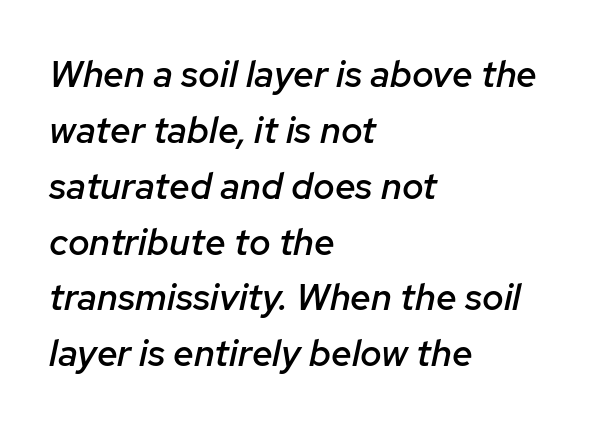
The image shows 37 px semibold type, italic (leaning right); set left-aligned, normal line spacing (1.51x), normal letter spacing, not underlined; low stroke contrast and a medium x-height.
